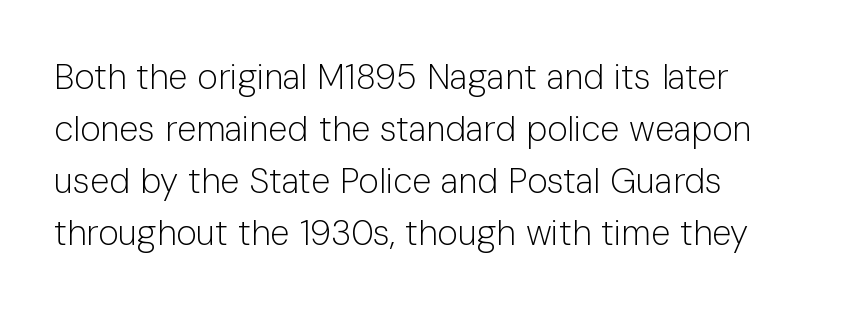
Spacing verdict: proportional, widths tailored to each character. This rendering uses left alignment, leaving the right contour irregular. Vertical strokes here are truly vertical. A quiet, ordinary-to-light weight characterises the typeface. Serif or sans? Sans — the stroke terminals are bare. No extra tracking has been applied to these lines.
